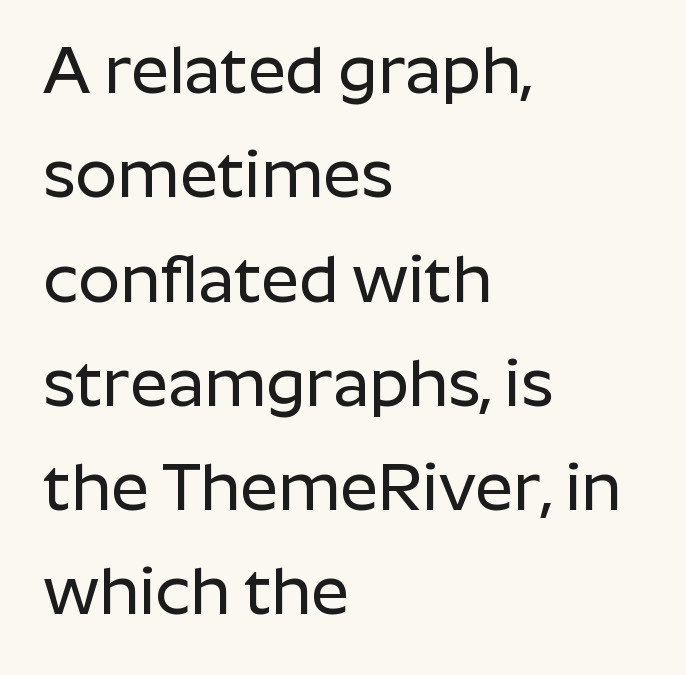
{"serif": "no", "italic": "no", "width": "normal", "stroke_contrast": "low", "x_height": "medium", "monospaced": "no", "underline": "no", "align": "left", "line_spacing": "normal", "line_spacing_ratio": 1.58, "letter_spacing": "normal", "letter_spacing_em": 0.0, "glyph_px": 66}
